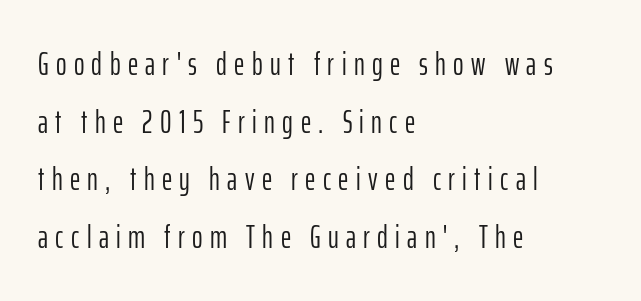
Q: Is the text bold? A: No.
Q: Is the text italic (slanted)? A: No, it is upright.
Q: Is the typeface a serif or a sans-serif typeface? A: Sans-serif.
Q: Is the text underlined? A: No.
Q: How is the paragraph aligned? A: Left-aligned.
Q: Is the spacing between letters normal or unusually wide? A: Unusually wide.
Q: Width (condensed, normal, or wide)? A: Condensed.
Q: Stroke contrast? A: Low.
Q: x-height? A: Medium.
Q: Monospaced? A: No.
